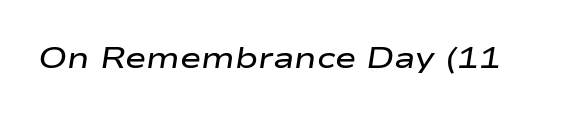
The baseline area is clear. A typesetter would call this proportional, since set widths differ per character. The lettering tilts uniformly, giving the passage an italic look. Emphasis by weight is partial: semibold. Each word holds together tightly as a unit, with standard inter-letter gaps.
